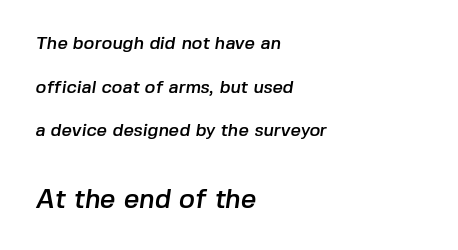
The image shows 27 px text type; set left-aligned, loose line spacing (2.42x), normal letter spacing, not underlined; the second (bottom) block is 1.5x larger.
